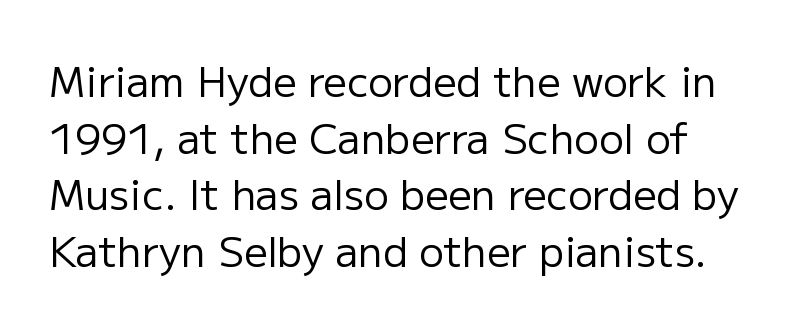
The image shows 41 px regular-weight sans-serif type, upright; set normal line spacing (1.38x), normal letter spacing, not underlined; low stroke contrast and a medium x-height.
